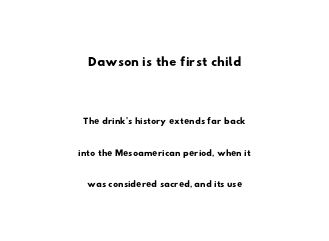
Unmarked baselines from the first word to the last. The line-height multiplier appears high, well above default. You could call the tracking neutral — neither tight nor loose. Every row of glyphs is offset so its center matches the block's center.
